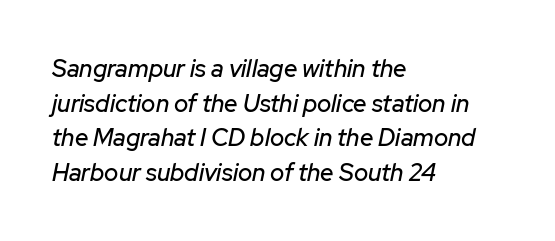
The image shows 24 px text type, italic (leaning right); set left-aligned, normal line spacing (1.44x), normal letter spacing, not underlined.
